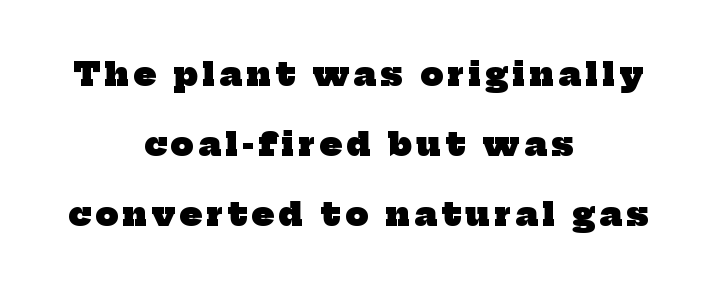
The image shows 32 px heavy serif type; set centered, loose line spacing (2.19x), not underlined; low stroke contrast and a medium x-height.
